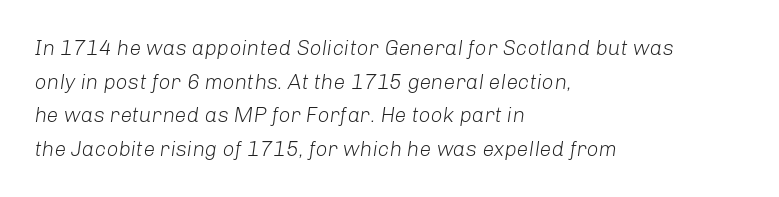
{"italic": "yes", "lean": "right", "slant_degrees": 8, "bold": "no", "underline": "no", "align": "left", "line_spacing": "normal", "line_spacing_ratio": 1.6, "letter_spacing": "normal", "letter_spacing_em": 0.0, "glyph_px": 21}
